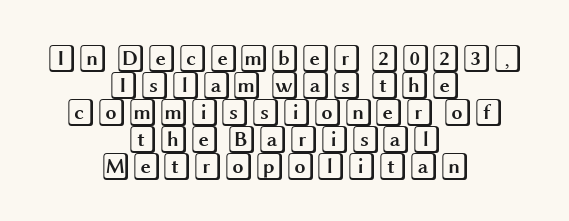
The image shows 28 px wide type, upright; set centered, tight line spacing (0.96x), normal letter spacing, not underlined; a large x-height.
